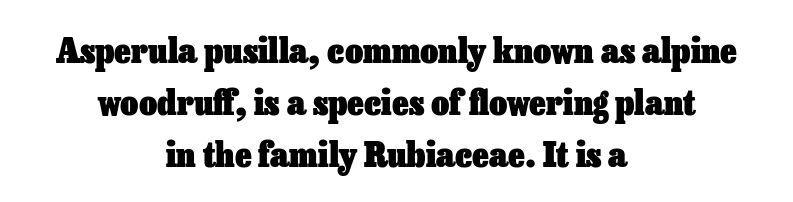
The image shows 35 px heavy type, upright; set centered, normal line spacing (1.49x), normal letter spacing, not underlined; low stroke contrast and a medium x-height.
